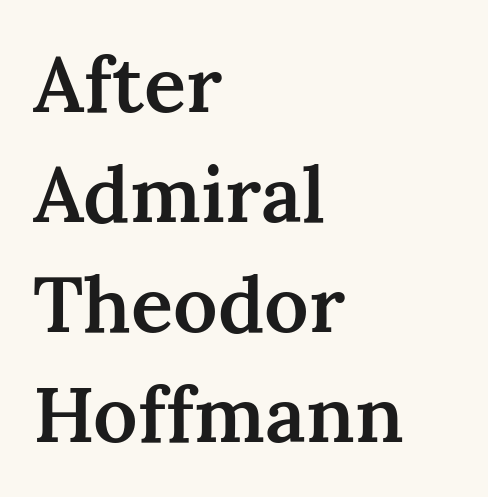
Nobody touched the tracking dial on this one. This rendering employs a face with finishing strokes, i.e., a serif. The face used here is proportionally spaced, like ordinary book or web type. Rendered with straight, roman letterforms.
